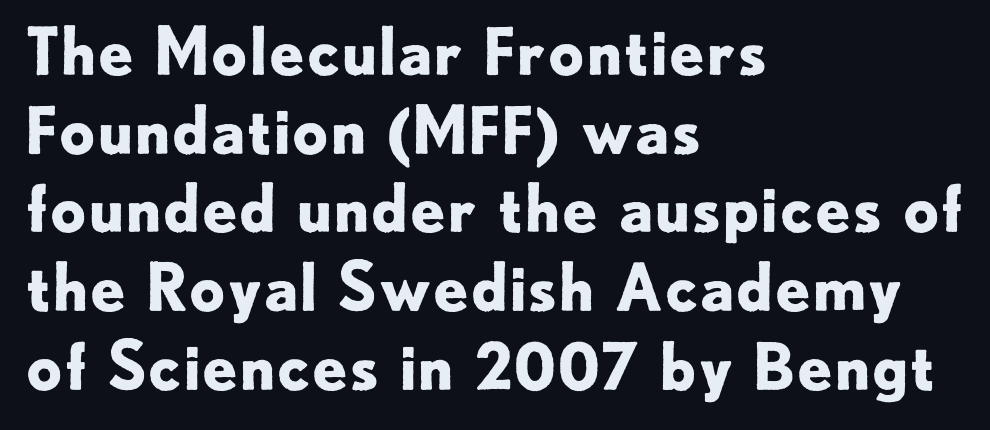
{"serif": "no", "italic": "no", "bold": "yes", "weight": "bold", "width": "normal", "stroke_contrast": "low", "x_height": "small", "monospaced": "no", "underline": "no", "align": "left", "line_spacing_ratio": 1.23, "letter_spacing": "normal", "letter_spacing_em": 0.0, "glyph_px": 64}
